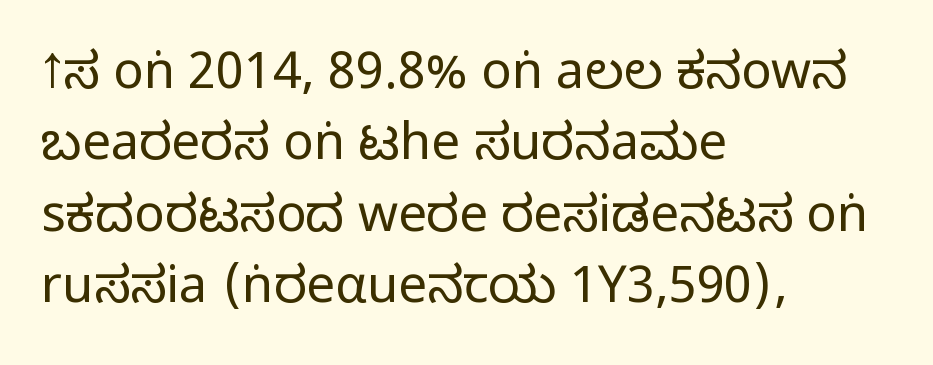
{"serif": "no", "italic": "no", "width": "condensed", "stroke_contrast": "medium", "monospaced": "no", "underline": "no", "align": "left", "line_spacing": "normal", "line_spacing_ratio": 1.4, "letter_spacing": "normal", "letter_spacing_em": 0.0, "glyph_px": 51}
